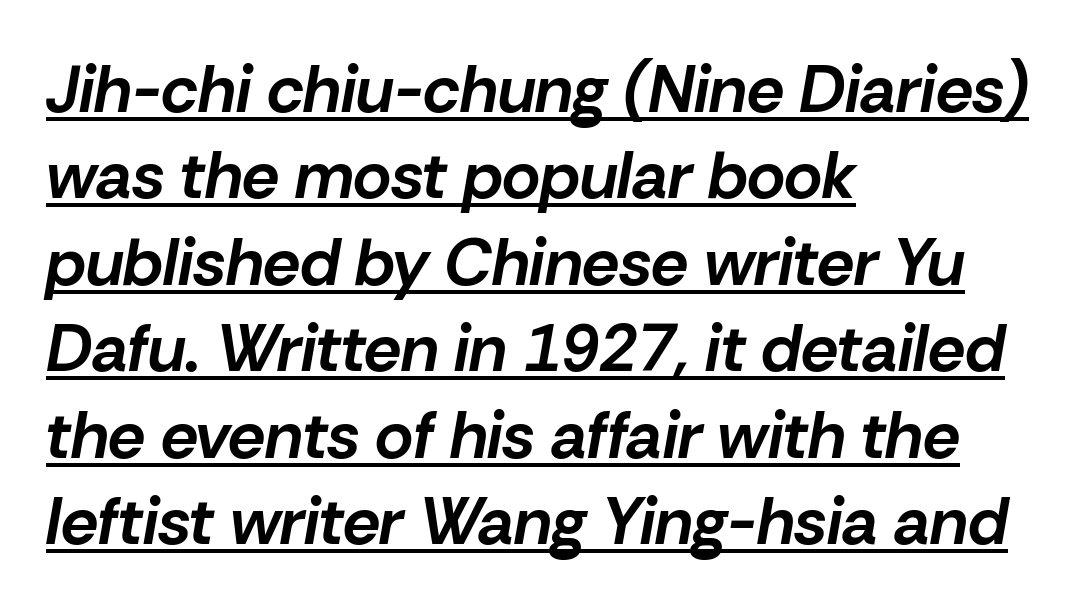
The image shows 66 px bold type, italic (leaning right); set left-aligned, normal line spacing (1.31x), normal letter spacing, underlined; low stroke contrast and a medium x-height.
